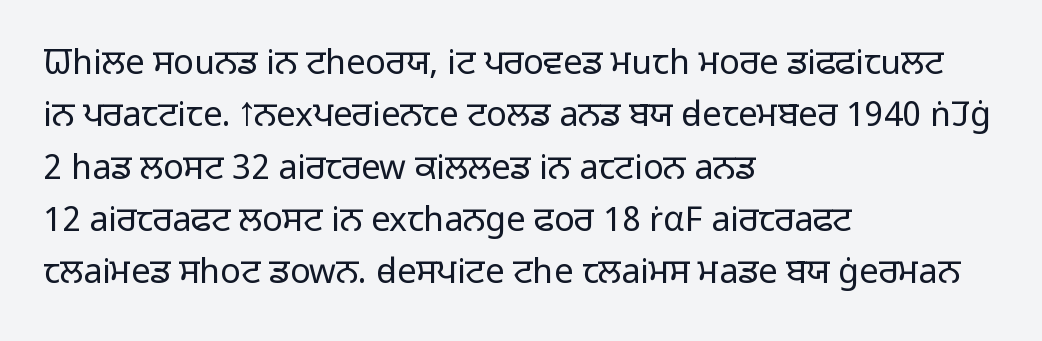
Q: Is the text bold? A: No.
Q: Is the text italic (slanted)? A: No, it is upright.
Q: Is the typeface a serif or a sans-serif typeface? A: Sans-serif.
Q: Is the text underlined? A: No.
Q: How is the paragraph aligned? A: Left-aligned.
Q: Is the spacing between letters normal or unusually wide? A: Normal.
Q: Is the spacing between lines tight, normal or loose? A: Normal.
Q: Width (condensed, normal, or wide)? A: Normal.
Q: Stroke contrast? A: Low.
Q: x-height? A: Medium.
Q: Monospaced? A: No.
